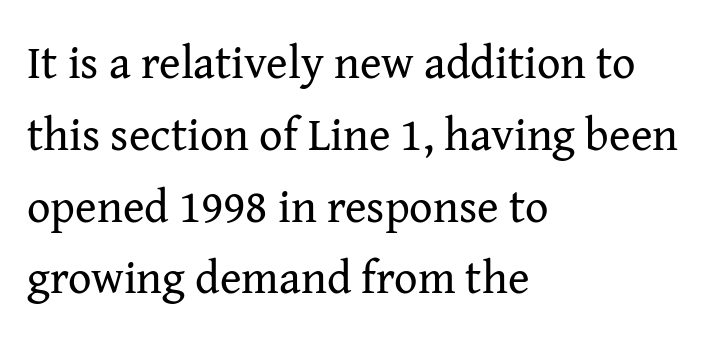
The letters carry serifs — small finishing strokes at the ends of their stems. Upright lettering throughout. In terms of letterspacing, this is plain default setting. The foot of each line stays bare and open. No chunkiness to these letters — they're not bold. A typesetter would call this proportional, since set widths differ per character.
